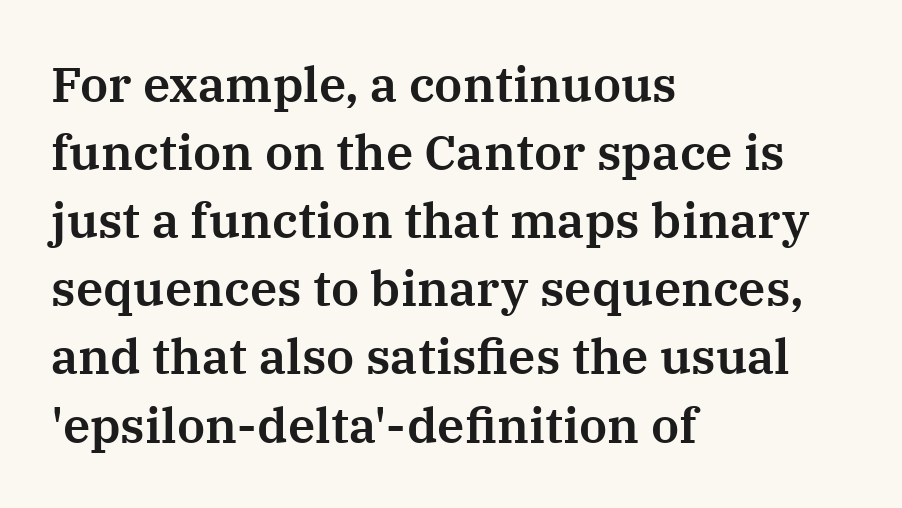
Q: Is the text italic (slanted)? A: No, it is upright.
Q: Is the typeface a serif or a sans-serif typeface? A: Serif.
Q: Is the text underlined? A: No.
Q: How is the paragraph aligned? A: Left-aligned.
Q: Is the spacing between letters normal or unusually wide? A: Normal.
Q: Is the spacing between lines tight, normal or loose? A: Normal.
Q: Width (condensed, normal, or wide)? A: Normal.
Q: Stroke contrast? A: Medium.
Q: x-height? A: Medium.
Q: Monospaced? A: No.
